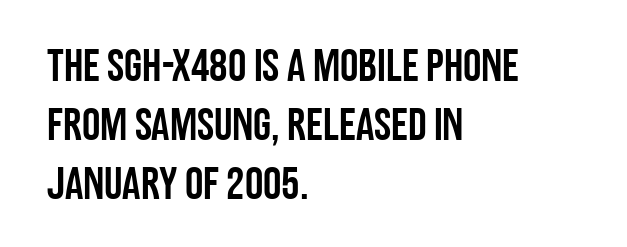
Q: Is the text italic (slanted)? A: No, it is upright.
Q: Is the typeface a serif or a sans-serif typeface? A: Sans-serif.
Q: Is the text underlined? A: No.
Q: How is the paragraph aligned? A: Left-aligned.
Q: Is the spacing between letters normal or unusually wide? A: Normal.
Q: Is the spacing between lines tight, normal or loose? A: Normal.
Q: Width (condensed, normal, or wide)? A: Condensed.
Q: Stroke contrast? A: Low.
Q: x-height? A: Large.
Q: Monospaced? A: No.
